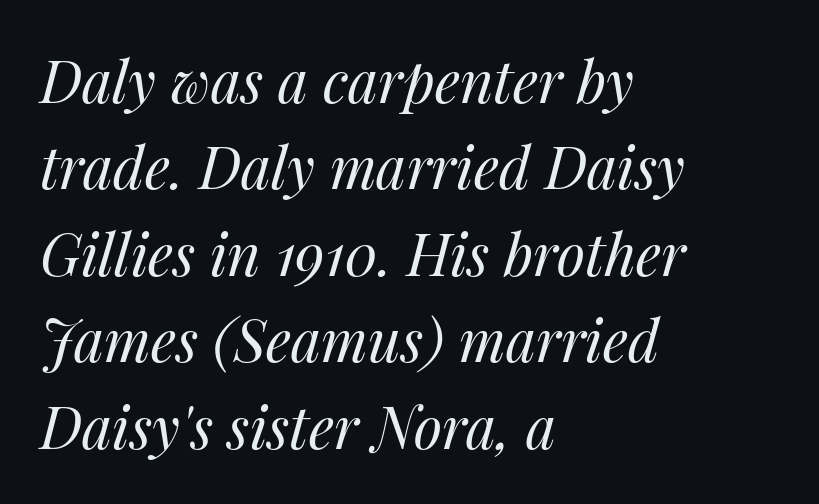
Q: Is the text bold? A: No.
Q: Is the text italic (slanted)? A: Yes, it leans right by about 14 degrees.
Q: Is the text underlined? A: No.
Q: How is the paragraph aligned? A: Left-aligned.
Q: Is the spacing between letters normal or unusually wide? A: Normal.
Q: Is the spacing between lines tight, normal or loose? A: Normal.
Q: Width (condensed, normal, or wide)? A: Normal.
Q: Stroke contrast? A: Medium.
Q: x-height? A: Medium.
Q: Monospaced? A: No.
